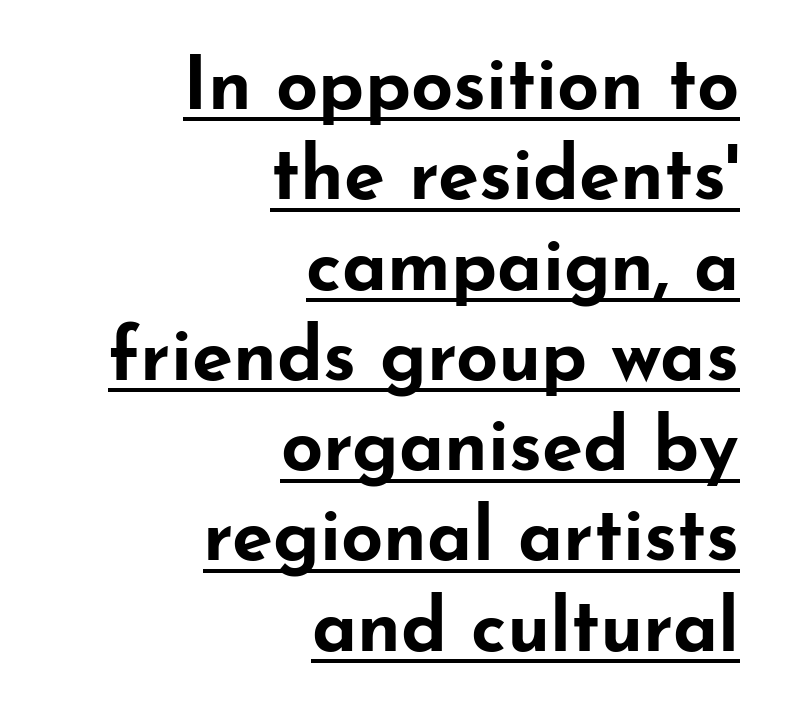
{"serif": "no", "italic": "no", "bold": "yes", "weight": "bold", "width": "wide", "stroke_contrast": "low", "x_height": "small", "monospaced": "no", "underline": "yes", "align": "right", "line_spacing_ratio": 1.22, "letter_spacing": "normal", "letter_spacing_em": 0.0, "glyph_px": 74}
